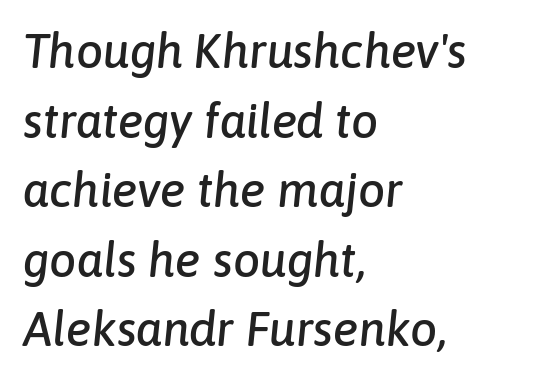
Q: Is the text italic (slanted)? A: Yes, it leans right by about 6 degrees.
Q: Is the text underlined? A: No.
Q: How is the paragraph aligned? A: Left-aligned.
Q: Is the spacing between letters normal or unusually wide? A: Normal.
Q: Is the spacing between lines tight, normal or loose? A: Normal.
Q: Width (condensed, normal, or wide)? A: Normal.
Q: Stroke contrast? A: Low.
Q: x-height? A: Medium.
Q: Monospaced? A: No.
